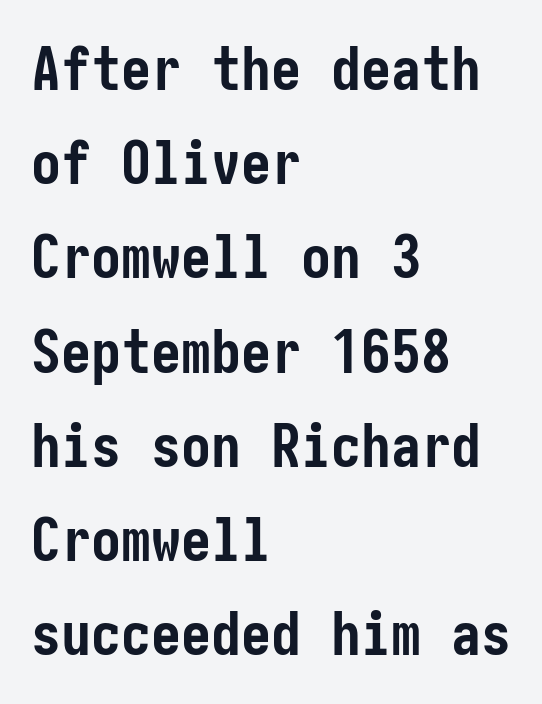
{"serif": "no", "italic": "no", "bold": "yes", "weight": "semibold", "width": "condensed", "stroke_contrast": "low", "x_height": "medium", "underline": "no", "align": "left", "line_spacing": "normal", "line_spacing_ratio": 1.57, "letter_spacing": "normal", "letter_spacing_em": 0.0, "glyph_px": 60}
